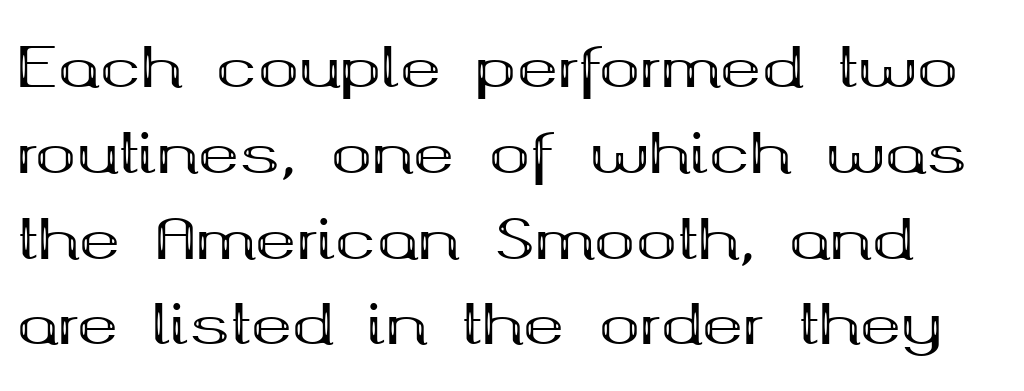
The space directly below the letters is spotless. The rendering uses natural spacing where letterforms have individual widths. You can tell it's not italic because the verticals are truly vertical. Is the letter spacing exaggerated? No — it looks like the ordinary default.
